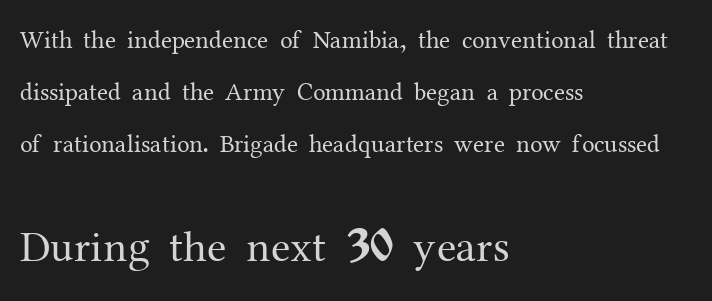
The image shows 44 px regular-weight serif type, upright; set left-aligned, loose line spacing (2.09x), normal letter spacing, not underlined; the second (bottom) block is 1.76x larger; medium stroke contrast and a medium x-height.
